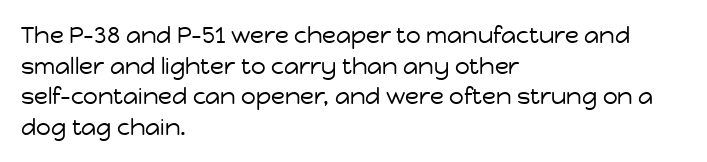
The image shows 23 px text type, upright; set left-aligned, normal line spacing (1.33x), normal letter spacing, not underlined.
